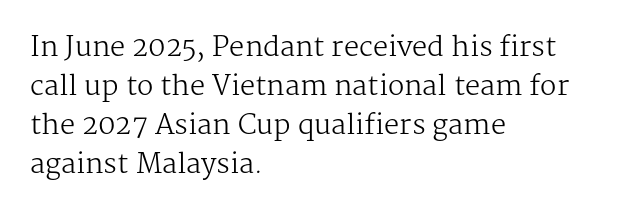
{"italic": "no", "bold": "no", "underline": "no", "align": "left", "line_spacing": "normal", "line_spacing_ratio": 1.44, "letter_spacing": "normal", "letter_spacing_em": 0.0, "glyph_px": 27}
